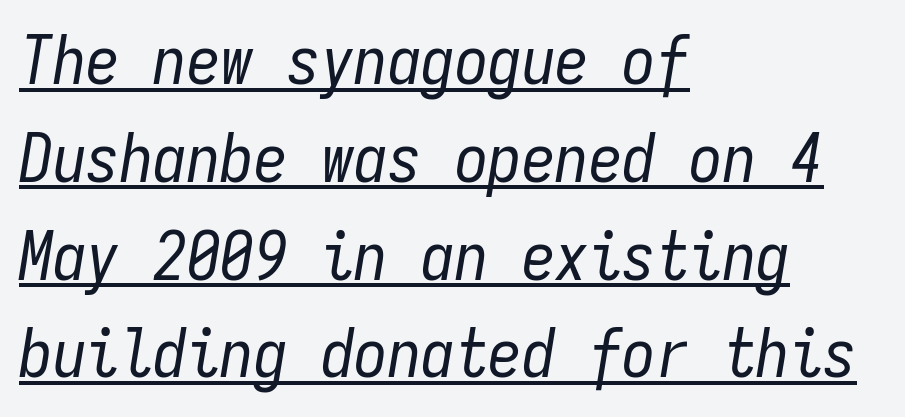
The image shows 67 px regular-weight, condensed type, italic (leaning right), monospaced; set left-aligned, normal line spacing (1.46x), normal letter spacing, underlined; low stroke contrast and a medium x-height.
